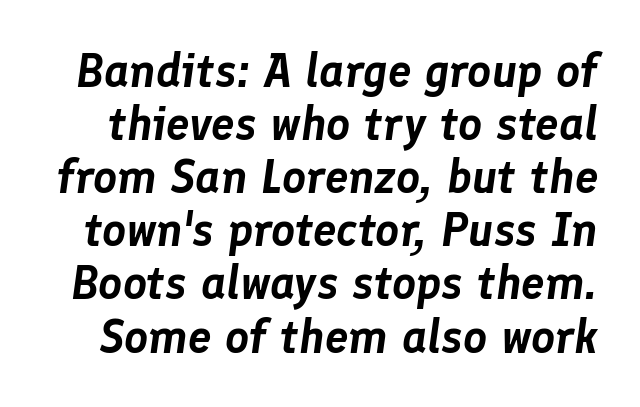
{"italic": "yes", "lean": "right", "slant_degrees": 8, "width": "normal", "stroke_contrast": "low", "x_height": "medium", "monospaced": "no", "underline": "no", "line_spacing": "tight", "line_spacing_ratio": 1.13, "letter_spacing": "normal", "letter_spacing_em": 0.0, "glyph_px": 47}
